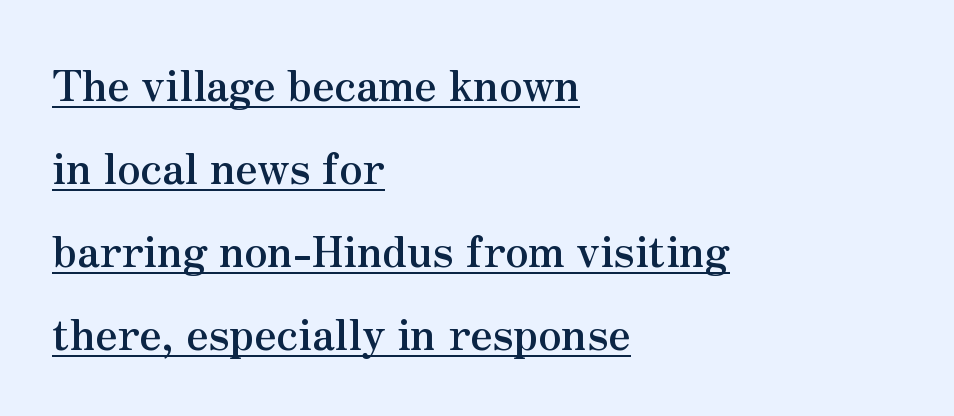
Vertically, the passage feels expansive, rows floating well apart. Is the type bold? Yes — the strokes are clearly thick and heavy. Letterform terminals end in serifs throughout the passage. Caption: standard tracking, unaltered. Visually the block forms a straight wall on the left and a jagged coastline on the right. The font's upright variant was chosen for this text.
